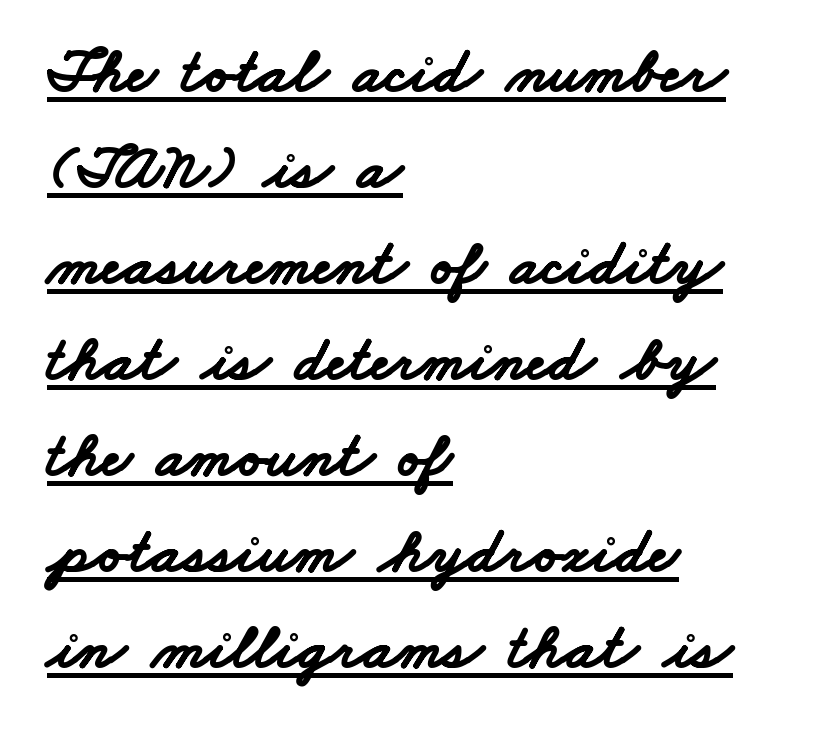
The letters advance in unequal steps, a hallmark of proportional type. Typesetter's note: full bold, strokes at maximum text heaviness. The typesetter has applied underlining to the passage shown. Serif or sans? Sans — the stroke terminals are bare. Is there much room between lines? A standard amount, neither cramped nor airy.
